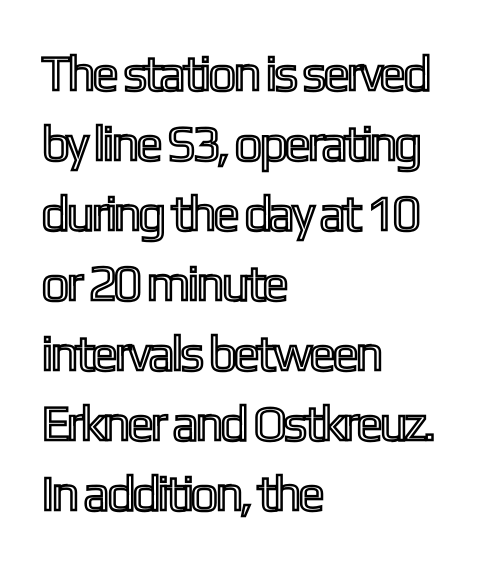
The image shows 50 px condensed type, upright; set left-aligned, normal line spacing (1.4x), normal letter spacing, not underlined; a medium x-height.
